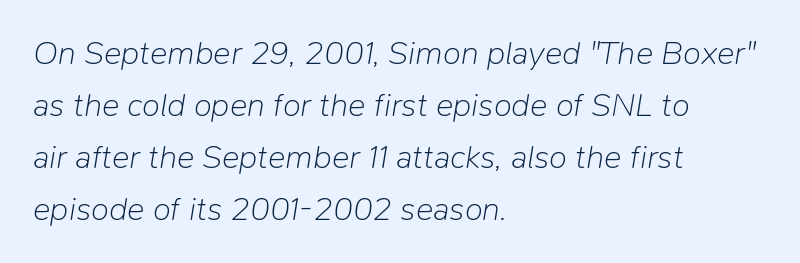
The rendering keeps characters at their native spacing. Honestly, there is no underline to notice here at all. These lines are rendered in a variable-pitch font. In terms of leading, this rendering sits right in the middle. Stroke mass is kept to a normal reading level or below.
